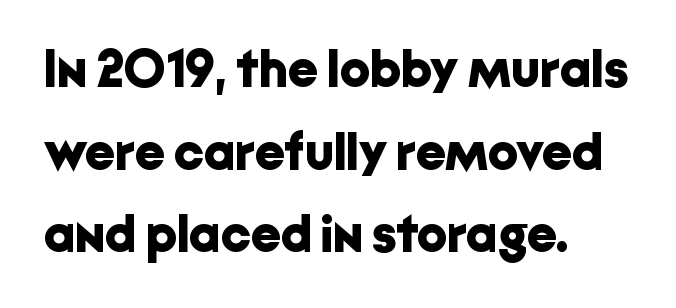
Q: Is the text bold? A: Yes.
Q: Is the text italic (slanted)? A: No, it is upright.
Q: Is the typeface a serif or a sans-serif typeface? A: Sans-serif.
Q: Is the text underlined? A: No.
Q: How is the paragraph aligned? A: Left-aligned.
Q: Is the spacing between letters normal or unusually wide? A: Normal.
Q: Is the spacing between lines tight, normal or loose? A: Normal.
Q: Width (condensed, normal, or wide)? A: Normal.
Q: Stroke contrast? A: Low.
Q: x-height? A: Medium.
Q: Monospaced? A: No.
